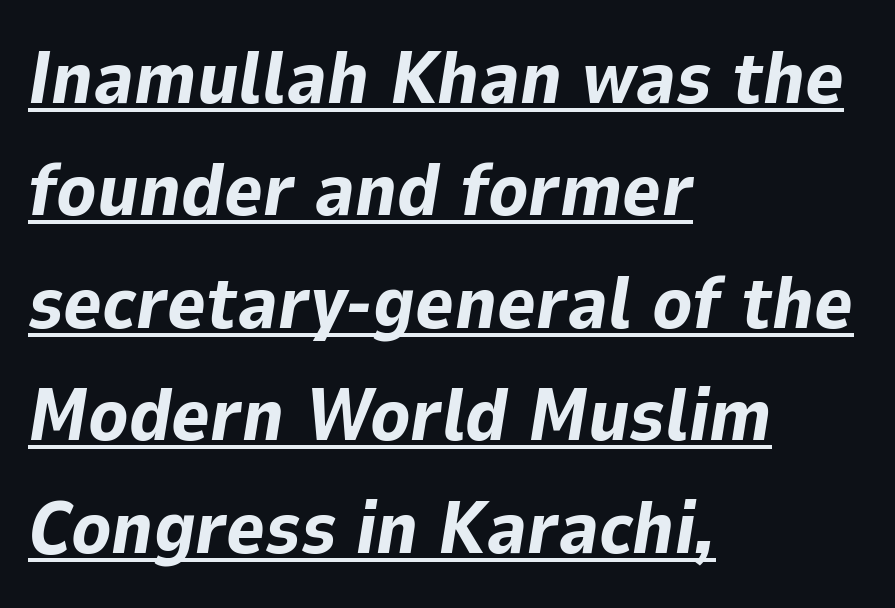
Q: Is the text bold? A: Yes.
Q: Is the text italic (slanted)? A: Yes, it leans right by about 9 degrees.
Q: Is the text underlined? A: Yes.
Q: How is the paragraph aligned? A: Left-aligned.
Q: Is the spacing between letters normal or unusually wide? A: Normal.
Q: Is the spacing between lines tight, normal or loose? A: Normal.
Q: Width (condensed, normal, or wide)? A: Normal.
Q: Stroke contrast? A: Low.
Q: x-height? A: Medium.
Q: Monospaced? A: No.
